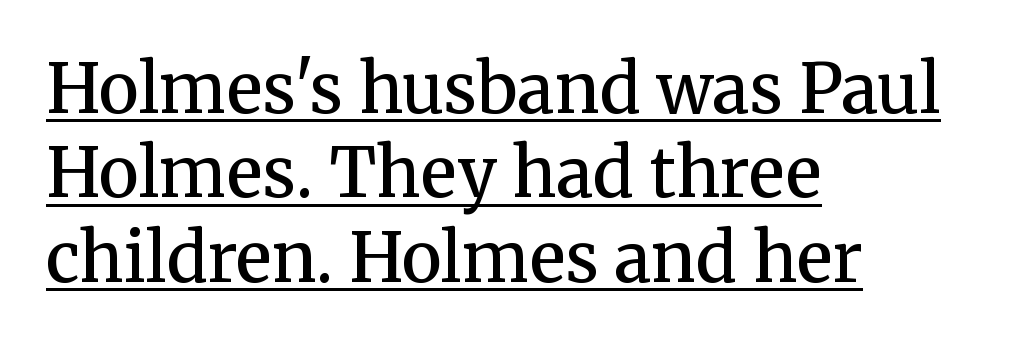
{"serif": "yes", "italic": "no", "bold": "semi", "weight": "semibold", "width": "normal", "stroke_contrast": "medium", "x_height": "medium", "monospaced": "no", "underline": "yes", "align": "left", "line_spacing_ratio": 1.24, "letter_spacing": "normal", "letter_spacing_em": 0.0, "glyph_px": 68}
